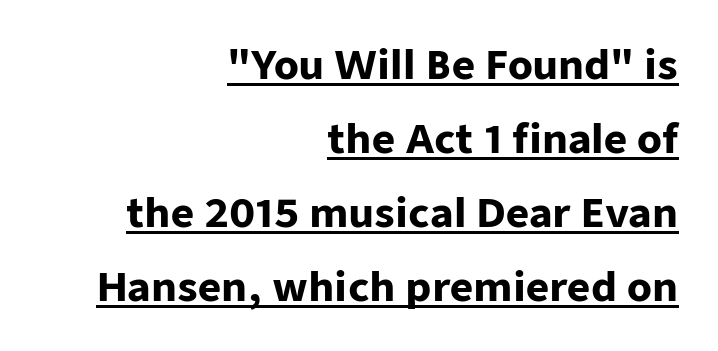
The image shows 40 px heavy sans-serif type, upright; set right-aligned, line spacing 1.85x, normal letter spacing, underlined; low stroke contrast and a medium x-height.
